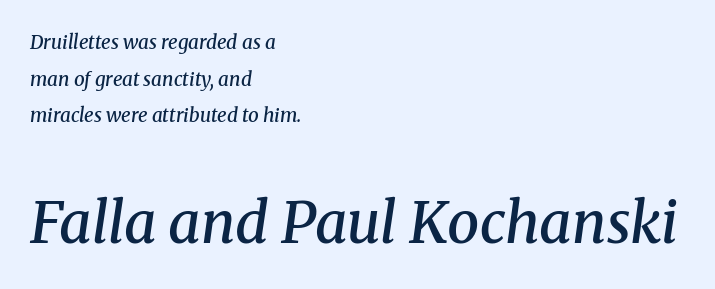
The image shows 57 px semibold serif type, italic (leaning right); set left-aligned, loose line spacing (1.93x), normal letter spacing, not underlined; the second (bottom) block is 3.0x larger; medium stroke contrast and a medium x-height.
